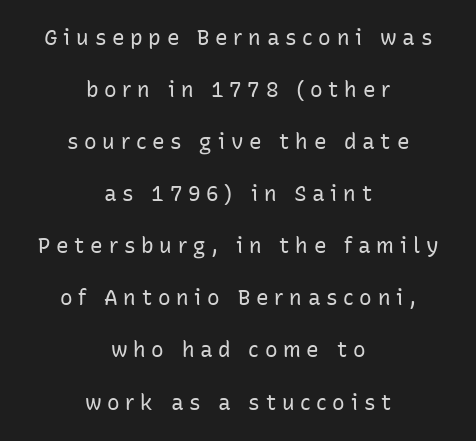
The image shows 21 px text type, upright; set centered, loose line spacing (2.48x), unusually wide letter spacing (+0.27 em), not underlined.
